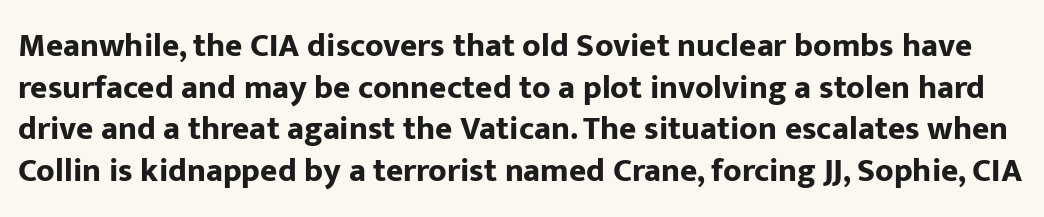
{"serif": "no", "italic": "no", "bold": "yes", "weight": "bold", "width": "normal", "stroke_contrast": "low", "x_height": "medium", "monospaced": "no", "underline": "no", "line_spacing": "normal", "line_spacing_ratio": 1.26, "letter_spacing": "normal", "letter_spacing_em": 0.0, "glyph_px": 33}
